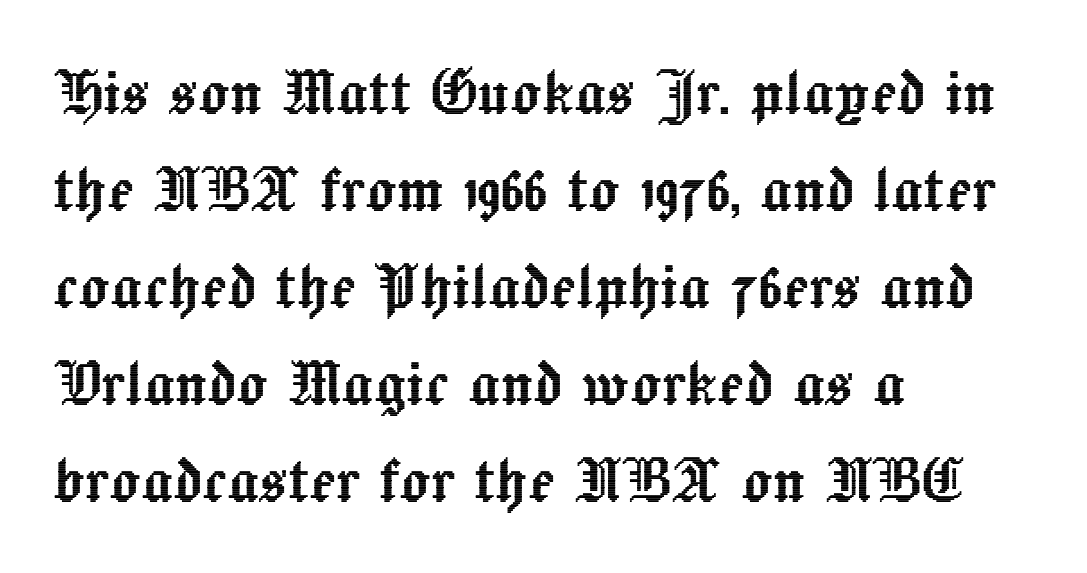
Q: Is the text italic (slanted)? A: No, it is upright.
Q: Is the text underlined? A: No.
Q: How is the paragraph aligned? A: Left-aligned.
Q: Is the spacing between letters normal or unusually wide? A: Normal.
Q: Is the spacing between lines tight, normal or loose? A: Normal.
Q: Width (condensed, normal, or wide)? A: Normal.
Q: x-height? A: Medium.
Q: Monospaced? A: No.
